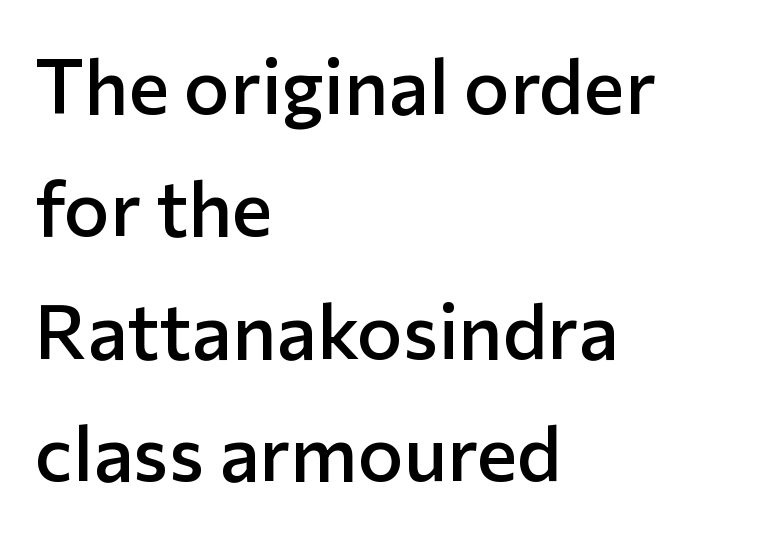
{"serif": "no", "italic": "no", "bold": "semi", "weight": "semibold", "width": "normal", "stroke_contrast": "low", "x_height": "medium", "monospaced": "no", "underline": "no", "align": "left", "line_spacing": "normal", "line_spacing_ratio": 1.59, "letter_spacing": "normal", "letter_spacing_em": 0.0, "glyph_px": 77}
